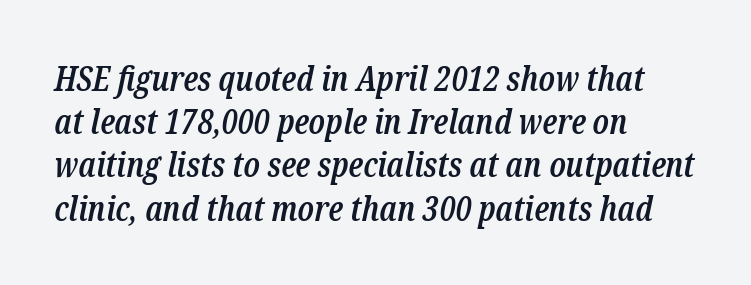
{"serif": "yes", "italic": "yes", "lean": "right", "slant_degrees": 12, "bold": "semi", "weight": "semibold", "width": "condensed", "stroke_contrast": "low", "x_height": "medium", "monospaced": "no", "underline": "no", "align": "left", "line_spacing": "normal", "line_spacing_ratio": 1.27, "letter_spacing": "normal", "letter_spacing_em": 0.0, "glyph_px": 34}
